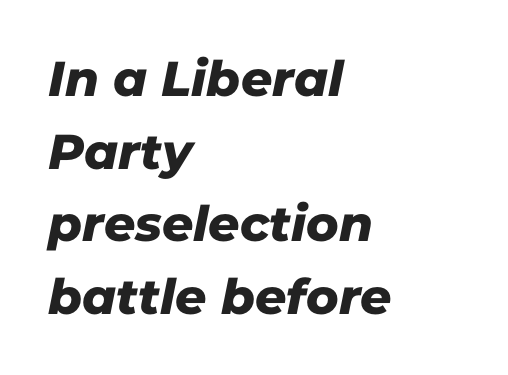
Q: Is the typeface a serif or a sans-serif typeface? A: Sans-serif.
Q: Is the text underlined? A: No.
Q: How is the paragraph aligned? A: Left-aligned.
Q: Is the spacing between letters normal or unusually wide? A: Normal.
Q: Is the spacing between lines tight, normal or loose? A: Normal.
Q: Width (condensed, normal, or wide)? A: Normal.
Q: Stroke contrast? A: Low.
Q: x-height? A: Medium.
Q: Monospaced? A: No.
